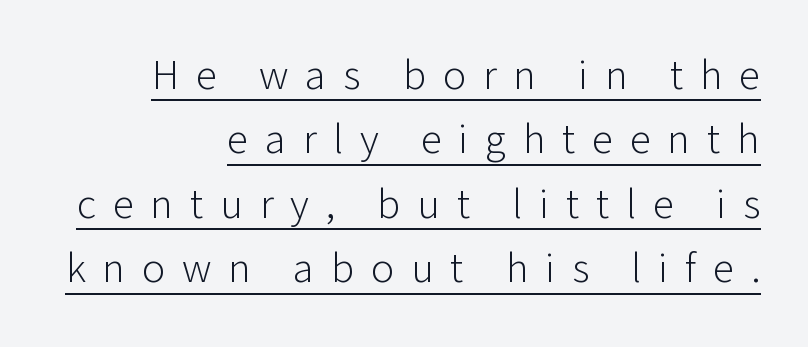
The image shows 43 px light sans-serif type, upright; set right-aligned, normal line spacing (1.5x), unusually wide letter spacing (+0.39 em), underlined; low stroke contrast and a medium x-height.
